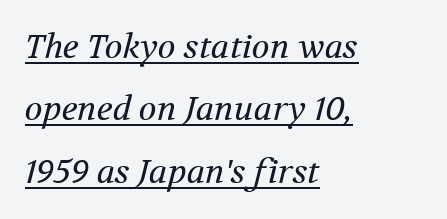
{"serif": "yes", "italic": "yes", "lean": "right", "slant_degrees": 12, "bold": "no", "weight": "regular", "width": "normal", "stroke_contrast": "medium", "x_height": "medium", "monospaced": "no", "underline": "yes", "align": "left", "line_spacing_ratio": 1.89, "letter_spacing": "normal", "letter_spacing_em": 0.0, "glyph_px": 33}
